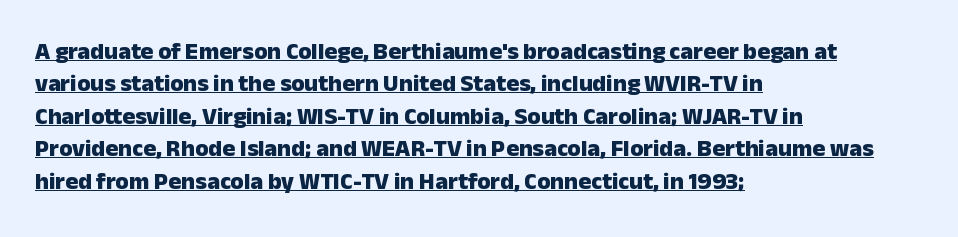
Q: Is the text bold? A: Yes.
Q: Is the text italic (slanted)? A: No, it is upright.
Q: Is the text underlined? A: Yes.
Q: How is the paragraph aligned? A: Left-aligned.
Q: Is the spacing between letters normal or unusually wide? A: Normal.
Q: Is the spacing between lines tight, normal or loose? A: Normal.
